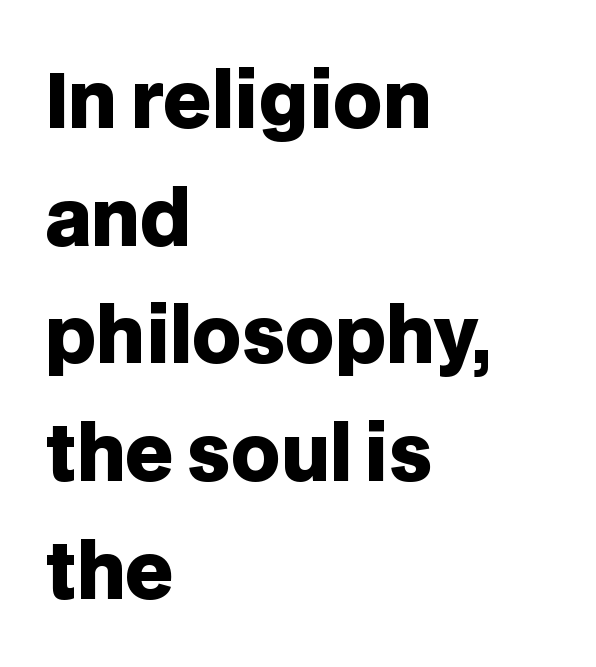
Q: Is the text bold? A: Yes.
Q: Is the text italic (slanted)? A: No, it is upright.
Q: Is the typeface a serif or a sans-serif typeface? A: Sans-serif.
Q: Is the text underlined? A: No.
Q: How is the paragraph aligned? A: Left-aligned.
Q: Is the spacing between letters normal or unusually wide? A: Normal.
Q: Is the spacing between lines tight, normal or loose? A: Normal.
Q: Width (condensed, normal, or wide)? A: Normal.
Q: Stroke contrast? A: Low.
Q: x-height? A: Large.
Q: Monospaced? A: No.
